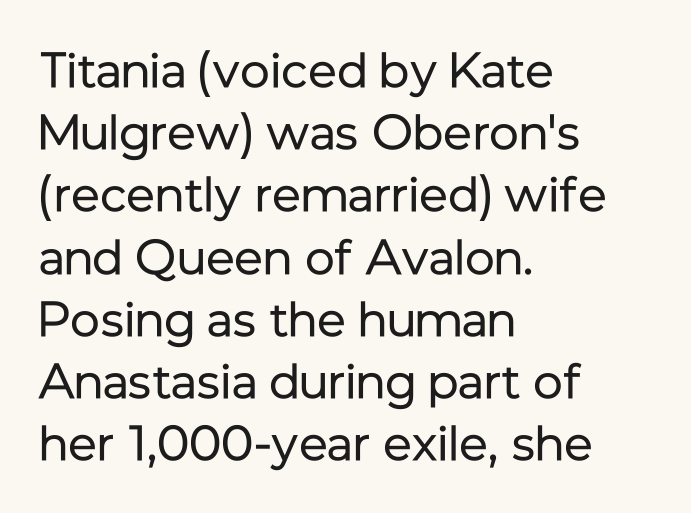
{"serif": "no", "italic": "no", "bold": "no", "weight": "regular", "width": "normal", "stroke_contrast": "low", "x_height": "medium", "monospaced": "no", "underline": "no", "align": "left", "line_spacing": "normal", "line_spacing_ratio": 1.27, "letter_spacing": "normal", "letter_spacing_em": 0.0, "glyph_px": 49}
